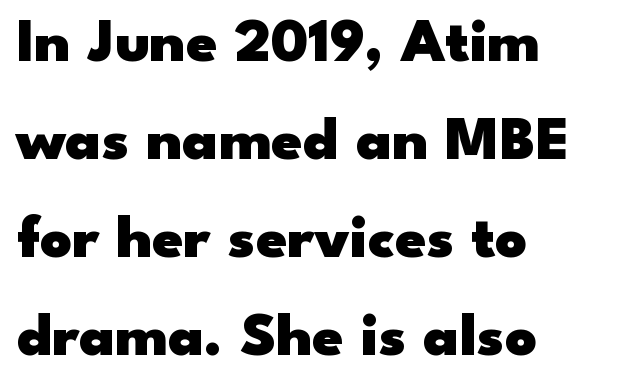
{"serif": "no", "italic": "no", "bold": "yes", "weight": "heavy", "width": "wide", "stroke_contrast": "low", "x_height": "small", "monospaced": "no", "underline": "no", "align": "left", "line_spacing": "normal", "line_spacing_ratio": 1.58, "letter_spacing": "normal", "letter_spacing_em": 0.0, "glyph_px": 62}
